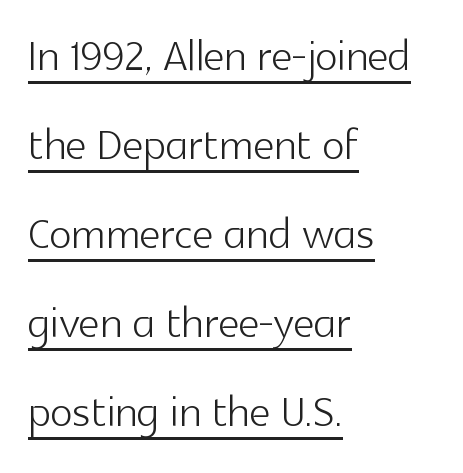
Every word sits above its own underline. Do the characters align in a grid? No, the font is proportional. Notice how the passage keeps a crisp vertical edge on the left only. A typesetter would call this zero additional tracking. Summary of weight: not heavy and not bold. Classification — sans serif.
